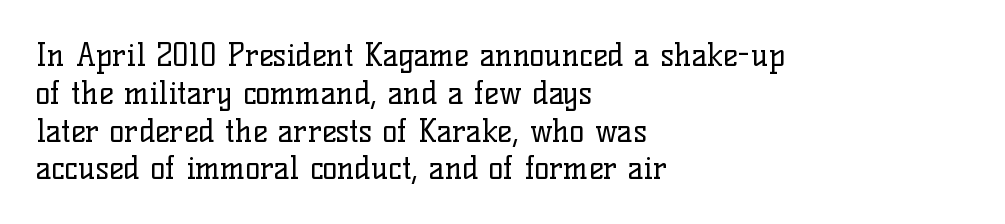
The image shows 31 px regular-weight serif type, upright; set left-aligned, line spacing 1.22x, normal letter spacing, not underlined; low stroke contrast and a medium x-height.
